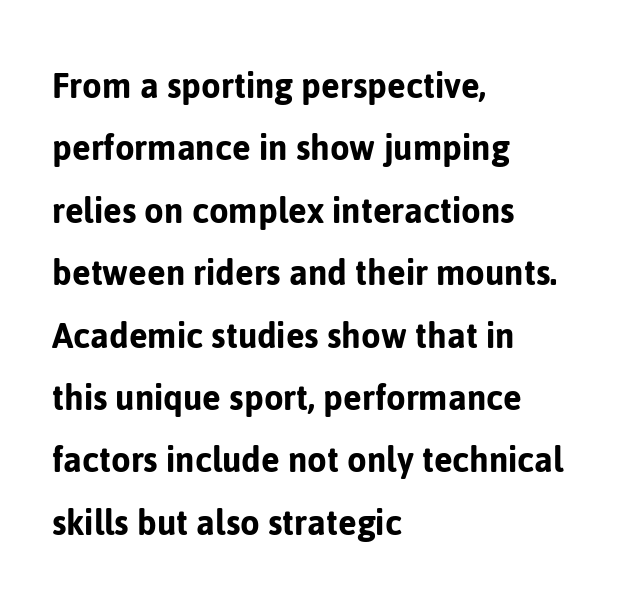
Q: Is the text italic (slanted)? A: No, it is upright.
Q: Is the typeface a serif or a sans-serif typeface? A: Sans-serif.
Q: Is the text underlined? A: No.
Q: How is the paragraph aligned? A: Left-aligned.
Q: Is the spacing between letters normal or unusually wide? A: Normal.
Q: Is the spacing between lines tight, normal or loose? A: Normal.
Q: Width (condensed, normal, or wide)? A: Normal.
Q: Stroke contrast? A: Low.
Q: x-height? A: Medium.
Q: Monospaced? A: No.
